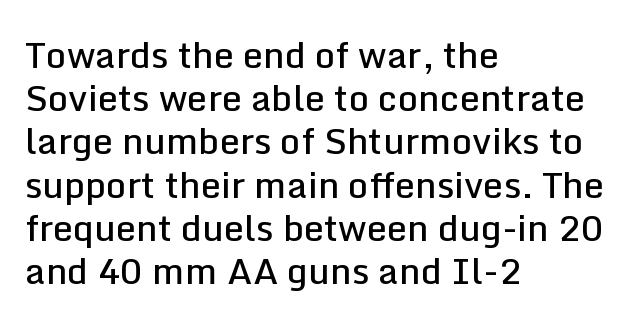
Honestly, there is no underline to notice here at all. Ordinary non-slanted type is in use. Grotesque or geometric, the face here clearly has no serifs. Typeset ragged right — the left edge is the straight one.
